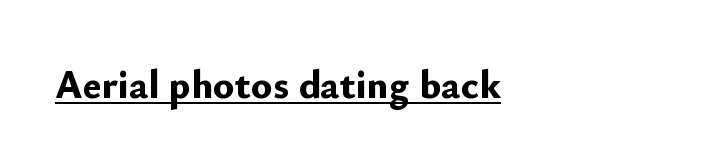
There is no visible air inserted between adjacent glyphs. Designer's note — italics off, roman on. Each line of the rendering has a horizontal stroke beneath the glyphs. Heavy-handed strokes throughout: this text is bold.
